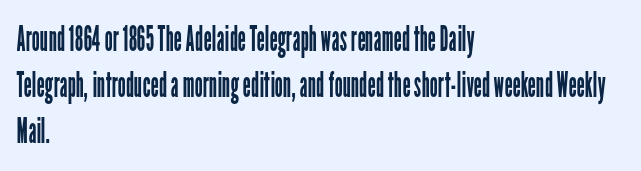
The image shows 36 px regular-weight, condensed sans-serif type, upright; set left-aligned, normal line spacing (1.28x), normal letter spacing, not underlined; low stroke contrast and a medium x-height.
